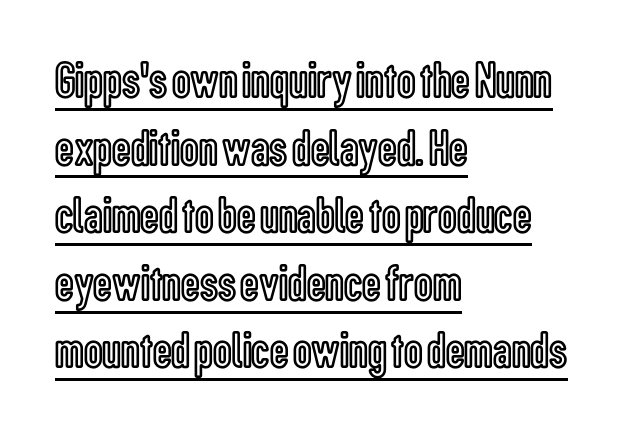
The image shows 52 px condensed type, upright; set left-aligned, normal line spacing (1.3x), normal letter spacing, underlined; a medium x-height.
